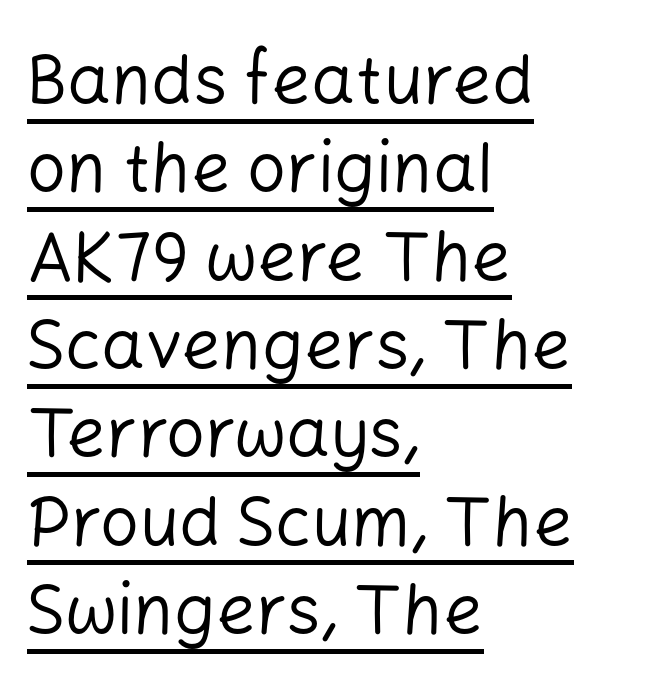
{"serif": "no", "italic": "no", "bold": "no", "weight": "regular", "width": "normal", "stroke_contrast": "low", "x_height": "medium", "monospaced": "no", "underline": "yes", "align": "left", "line_spacing": "normal", "line_spacing_ratio": 1.28, "letter_spacing": "normal", "letter_spacing_em": 0.0, "glyph_px": 69}
